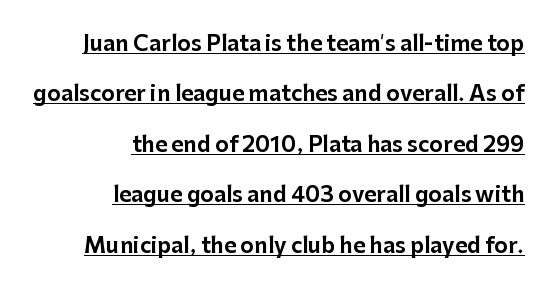
{"italic": "no", "underline": "yes", "align": "right", "line_spacing": "loose", "line_spacing_ratio": 2.4, "letter_spacing": "normal", "letter_spacing_em": 0.0, "glyph_px": 21}
